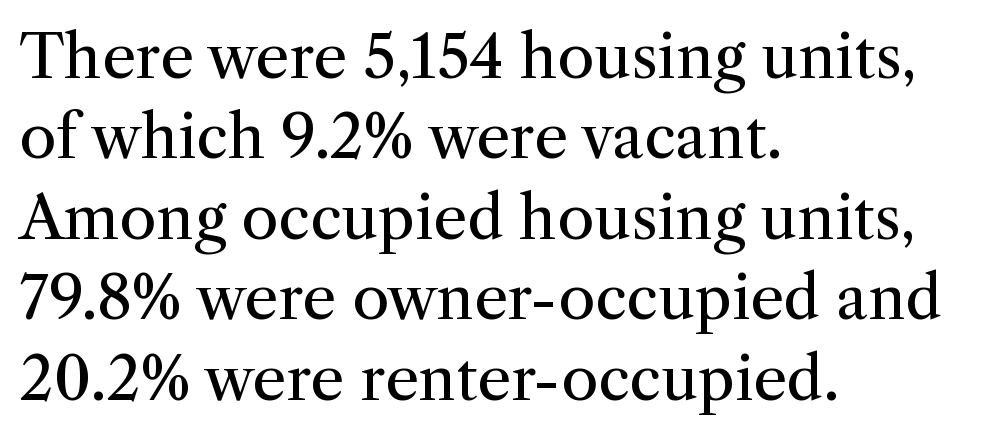
Q: Is the text bold? A: No.
Q: Is the text italic (slanted)? A: No, it is upright.
Q: Is the typeface a serif or a sans-serif typeface? A: Serif.
Q: Is the text underlined? A: No.
Q: How is the paragraph aligned? A: Left-aligned.
Q: Is the spacing between letters normal or unusually wide? A: Normal.
Q: Is the spacing between lines tight, normal or loose? A: Normal.
Q: Width (condensed, normal, or wide)? A: Normal.
Q: Stroke contrast? A: Medium.
Q: x-height? A: Medium.
Q: Monospaced? A: No.
